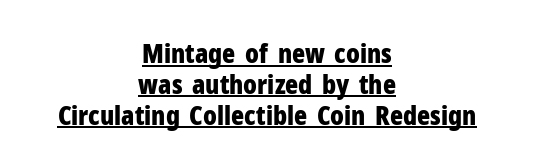
The image shows 27 px bold type, upright; set centered, tight line spacing (1.14x), normal letter spacing, underlined.
